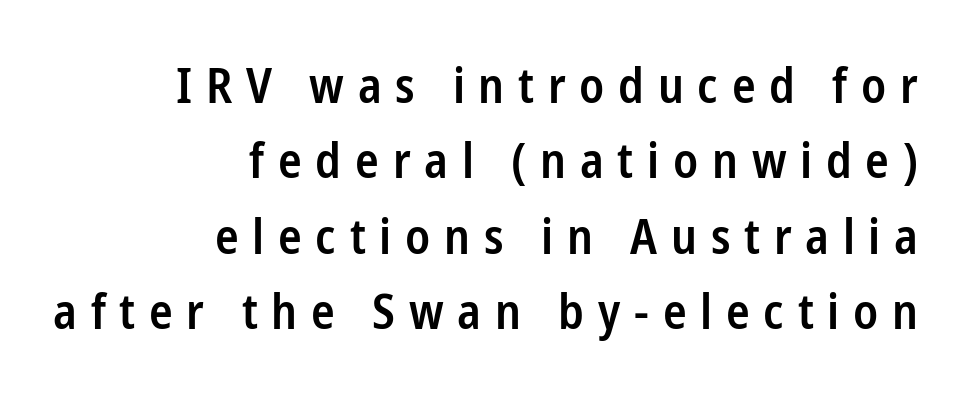
{"serif": "no", "italic": "no", "bold": "semi", "weight": "semibold", "width": "condensed", "stroke_contrast": "low", "x_height": "medium", "monospaced": "no", "underline": "no", "align": "right", "line_spacing": "normal", "line_spacing_ratio": 1.54, "letter_spacing": "wide", "letter_spacing_em": 0.28, "glyph_px": 49}
